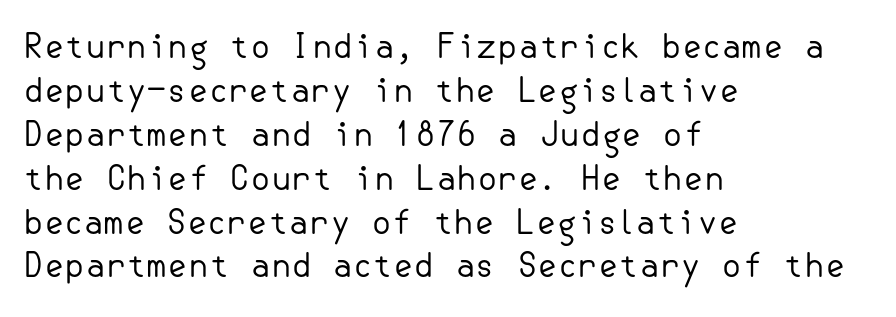
{"serif": "no", "italic": "no", "bold": "no", "weight": "regular", "width": "normal", "stroke_contrast": "low", "x_height": "small", "underline": "no", "align": "left", "line_spacing": "normal", "line_spacing_ratio": 1.33, "letter_spacing": "normal", "letter_spacing_em": 0.0, "glyph_px": 33}
